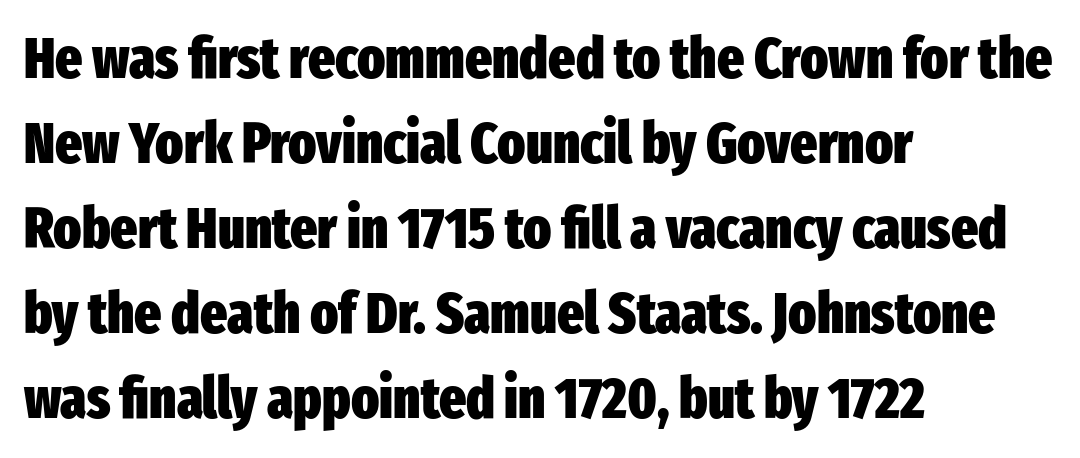
{"serif": "no", "italic": "no", "bold": "yes", "weight": "heavy", "width": "condensed", "stroke_contrast": "low", "x_height": "medium", "monospaced": "no", "underline": "no", "align": "left", "line_spacing": "normal", "line_spacing_ratio": 1.49, "letter_spacing": "normal", "letter_spacing_em": 0.0, "glyph_px": 57}
